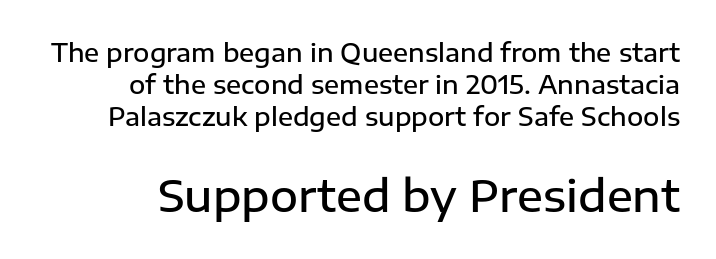
Q: Is the text bold? A: Semi-bold.
Q: Is the text italic (slanted)? A: No, it is upright.
Q: Is the typeface a serif or a sans-serif typeface? A: Sans-serif.
Q: Is the text underlined? A: No.
Q: Is the spacing between letters normal or unusually wide? A: Normal.
Q: Is the spacing between lines tight, normal or loose? A: Normal.
Q: Which block of text is set in a larger size, the first (top) or the second (bottom)? A: The second (bottom) one.
Q: Width (condensed, normal, or wide)? A: Normal.
Q: Stroke contrast? A: Low.
Q: x-height? A: Medium.
Q: Monospaced? A: No.
